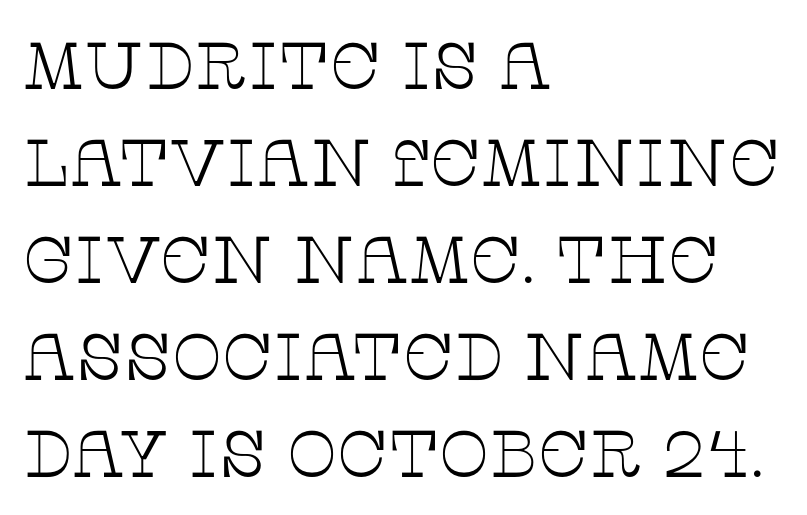
Regular leading. This reads as an unemphasized weight, regular at the heaviest. The rendering keeps characters at their native spacing. Unmarked baselines from the first word to the last. Serif or sans? Serif — the stroke terminals have little feet. Here the designer chose a conventional face with non-uniform glyph widths.
